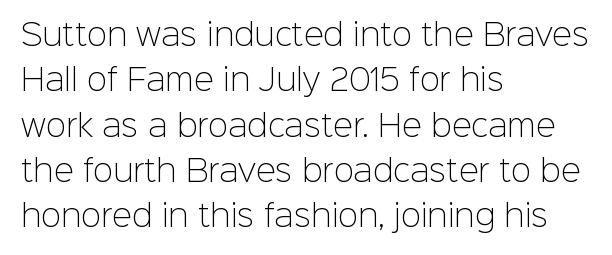
The letters stand upright; this is a roman face. The lines are quadded left. Each letter keeps its own natural width here, so spacing adapts to shape. This rendering leaves character spacing at its baseline value.
